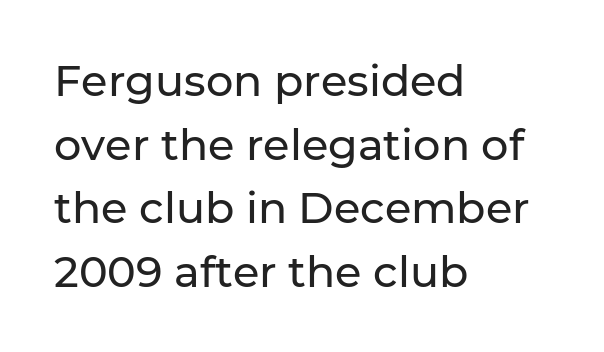
Q: Is the text italic (slanted)? A: No, it is upright.
Q: Is the typeface a serif or a sans-serif typeface? A: Sans-serif.
Q: Is the text underlined? A: No.
Q: How is the paragraph aligned? A: Left-aligned.
Q: Is the spacing between letters normal or unusually wide? A: Normal.
Q: Is the spacing between lines tight, normal or loose? A: Normal.
Q: Width (condensed, normal, or wide)? A: Normal.
Q: Stroke contrast? A: Low.
Q: x-height? A: Medium.
Q: Monospaced? A: No.
